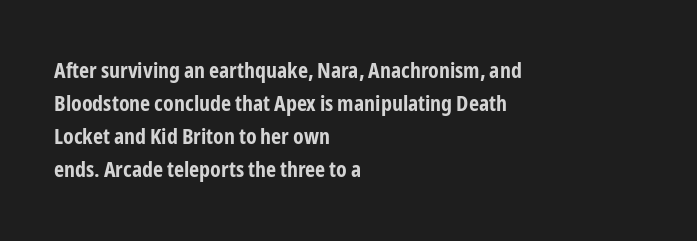
{"italic": "no", "bold": "yes", "underline": "no", "align": "left", "line_spacing": "normal", "line_spacing_ratio": 1.5, "letter_spacing": "normal", "letter_spacing_em": 0.0, "glyph_px": 22}
